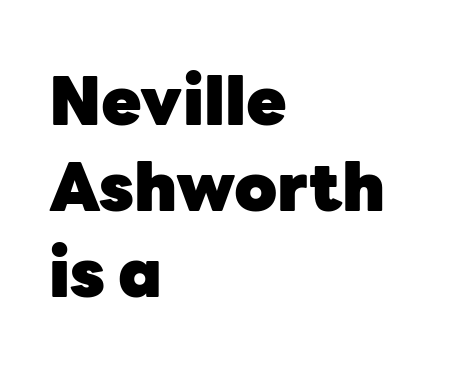
Q: Is the text bold? A: Yes.
Q: Is the text italic (slanted)? A: No, it is upright.
Q: Is the typeface a serif or a sans-serif typeface? A: Sans-serif.
Q: Is the text underlined? A: No.
Q: How is the paragraph aligned? A: Left-aligned.
Q: Is the spacing between letters normal or unusually wide? A: Normal.
Q: Is the spacing between lines tight, normal or loose? A: Normal.
Q: Width (condensed, normal, or wide)? A: Normal.
Q: Stroke contrast? A: Low.
Q: x-height? A: Medium.
Q: Monospaced? A: No.
